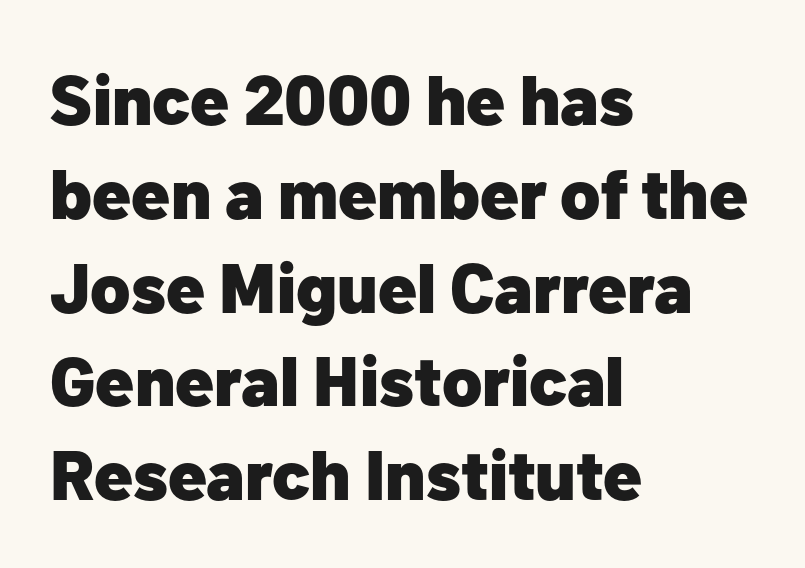
Nope, no serifs anywhere on these letters. Spacing between characters is what you'd get straight out of the box. The passage shown is emphatically bold. Words float on clear page, feet unadorned.
